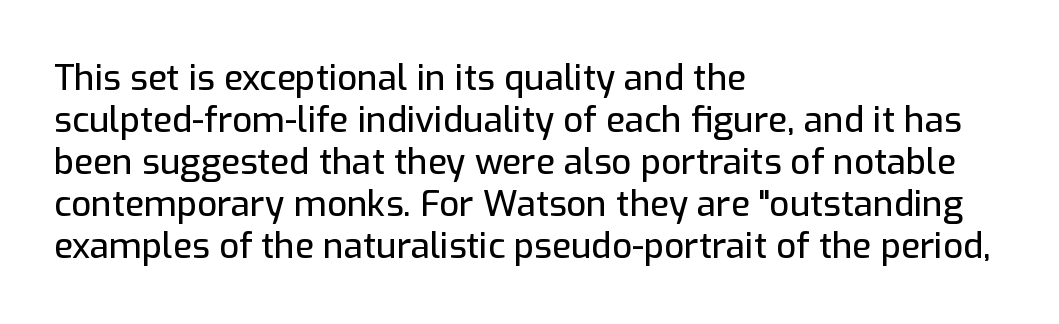
Q: Is the text italic (slanted)? A: No, it is upright.
Q: Is the typeface a serif or a sans-serif typeface? A: Sans-serif.
Q: Is the text underlined? A: No.
Q: How is the paragraph aligned? A: Left-aligned.
Q: Is the spacing between letters normal or unusually wide? A: Normal.
Q: Width (condensed, normal, or wide)? A: Normal.
Q: Stroke contrast? A: Low.
Q: x-height? A: Medium.
Q: Monospaced? A: No.
